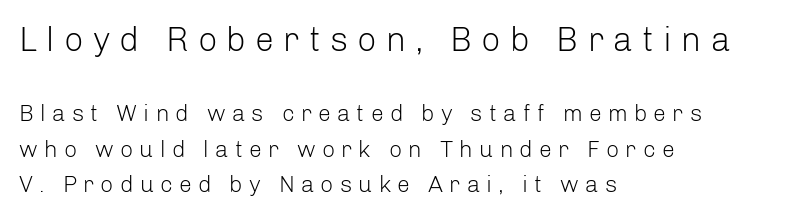
The image shows 34 px light sans-serif type, upright; set left-aligned, normal line spacing (1.55x), unusually wide letter spacing (+0.27 em), not underlined; the first (top) block is 1.48x larger; low stroke contrast and a medium x-height.
